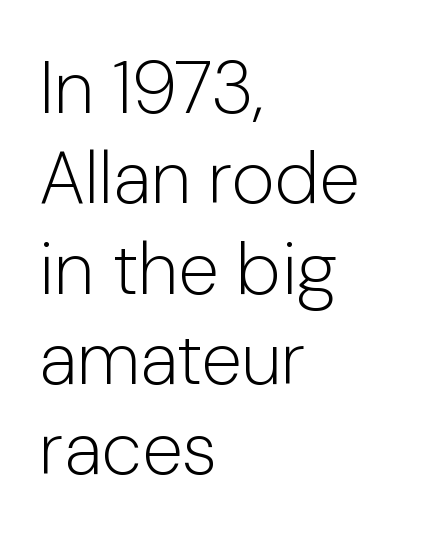
Q: Is the text bold? A: No.
Q: Is the text italic (slanted)? A: No, it is upright.
Q: Is the typeface a serif or a sans-serif typeface? A: Sans-serif.
Q: Is the text underlined? A: No.
Q: How is the paragraph aligned? A: Left-aligned.
Q: Is the spacing between letters normal or unusually wide? A: Normal.
Q: Width (condensed, normal, or wide)? A: Normal.
Q: Stroke contrast? A: Low.
Q: x-height? A: Medium.
Q: Monospaced? A: No.
